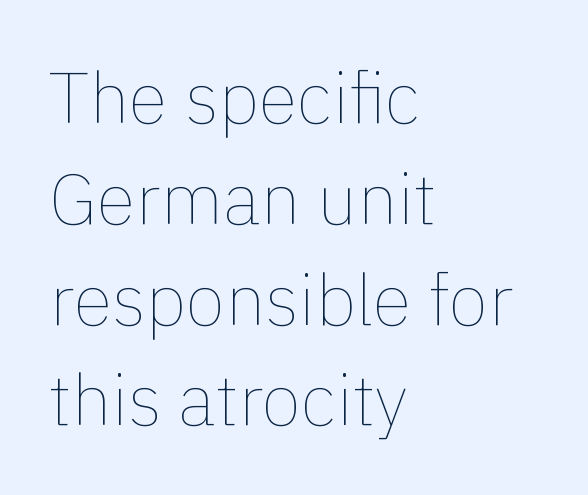
{"italic": "no", "bold": "no", "weight": "thin", "width": "normal", "x_height": "medium", "monospaced": "no", "underline": "no", "align": "left", "line_spacing": "normal", "line_spacing_ratio": 1.4, "letter_spacing": "normal", "letter_spacing_em": 0.0, "glyph_px": 72}
